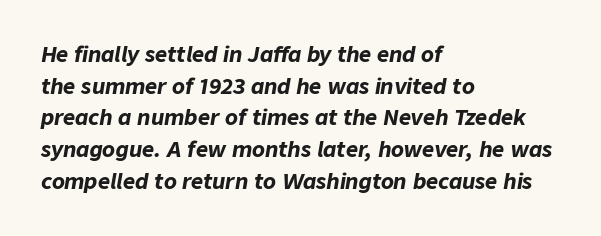
The image shows 21 px bold type, italic (leaning right); set left-aligned, normal line spacing (1.51x), normal letter spacing, not underlined.
